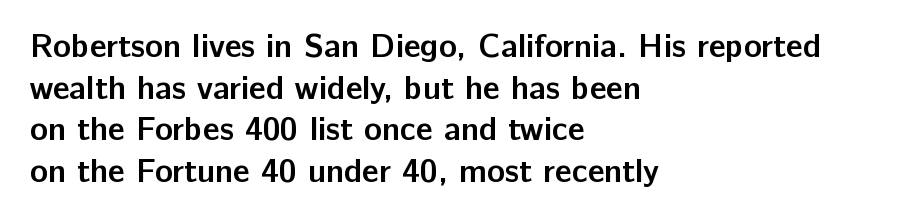
{"serif": "no", "italic": "no", "bold": "yes", "weight": "semibold", "width": "normal", "stroke_contrast": "low", "x_height": "medium", "monospaced": "no", "underline": "no", "align": "left", "line_spacing": "normal", "line_spacing_ratio": 1.26, "letter_spacing": "normal", "letter_spacing_em": 0.0, "glyph_px": 33}
